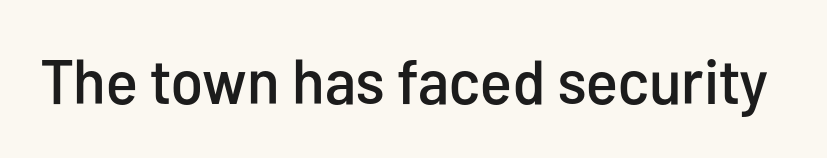
Q: Is the text italic (slanted)? A: No, it is upright.
Q: Is the typeface a serif or a sans-serif typeface? A: Sans-serif.
Q: Is the text underlined? A: No.
Q: Is the spacing between letters normal or unusually wide? A: Normal.
Q: Width (condensed, normal, or wide)? A: Condensed.
Q: Stroke contrast? A: Low.
Q: x-height? A: Medium.
Q: Monospaced? A: No.
